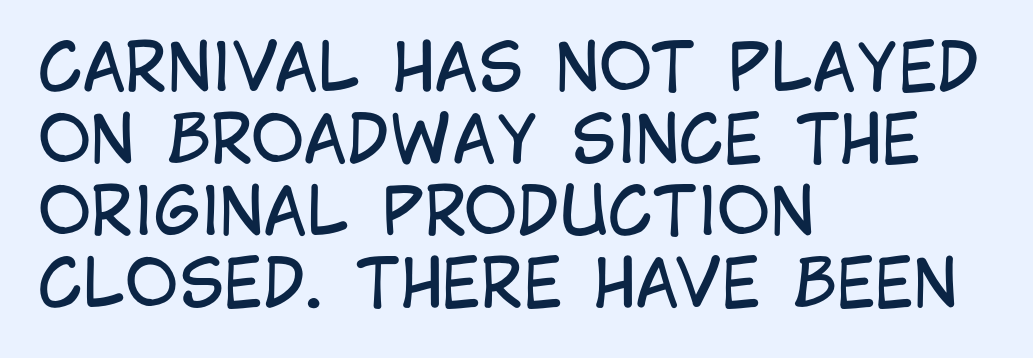
{"serif": "no", "italic": "no", "bold": "no", "weight": "regular", "width": "condensed", "stroke_contrast": "low", "x_height": "large", "monospaced": "no", "underline": "no", "align": "left", "line_spacing": "tight", "line_spacing_ratio": 1.11, "letter_spacing": "normal", "letter_spacing_em": 0.0, "glyph_px": 65}
